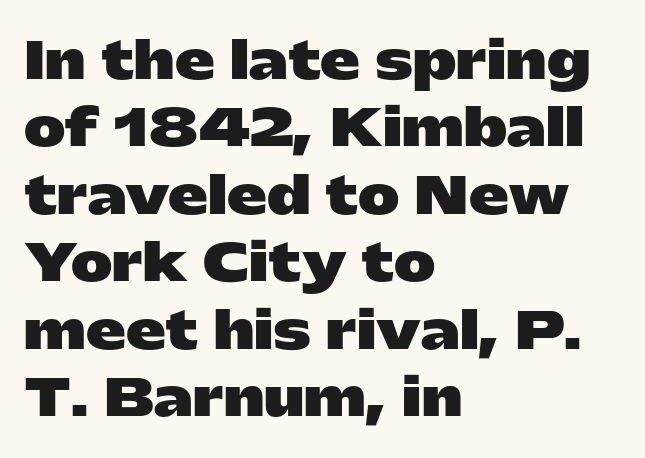
The image shows 50 px heavy, wide sans-serif type, upright; set left-aligned, normal line spacing (1.35x), normal letter spacing, not underlined; low stroke contrast and a medium x-height.
